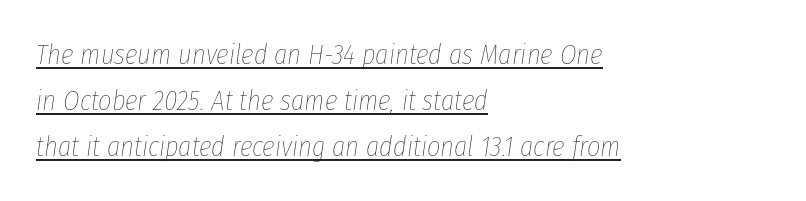
Q: Is the text bold? A: No.
Q: Is the text italic (slanted)? A: Yes, it leans right by about 8 degrees.
Q: Is the text underlined? A: Yes.
Q: How is the paragraph aligned? A: Left-aligned.
Q: Is the spacing between letters normal or unusually wide? A: Normal.
Q: Is the spacing between lines tight, normal or loose? A: Normal.
Q: Width (condensed, normal, or wide)? A: Condensed.
Q: Stroke contrast? A: Low.
Q: x-height? A: Medium.
Q: Monospaced? A: No.
